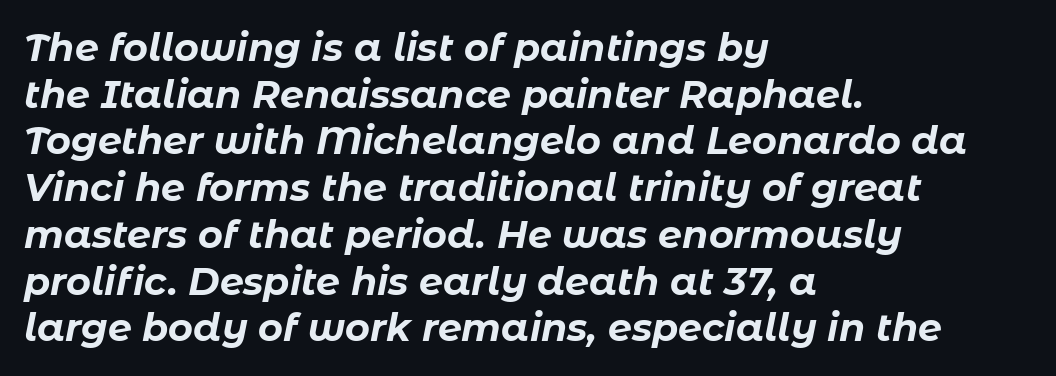
As a designer I'd log this as weight 700, bold. Do the characters align in a grid? No, the font is proportional. Look at the tracking — it's just the regular setting, nothing added. This is oblique type, the kind used for emphasis or titles.
